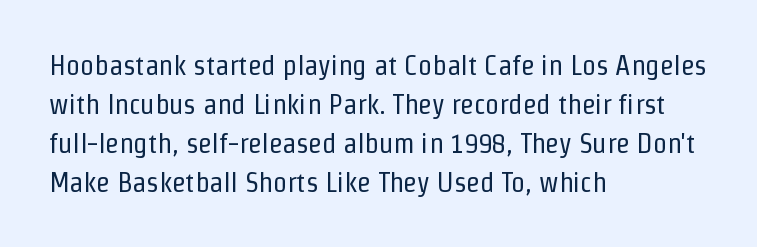
The image shows 28 px regular-weight, condensed sans-serif type, upright; set left-aligned, normal line spacing (1.39x), normal letter spacing, not underlined; low stroke contrast and a medium x-height.
